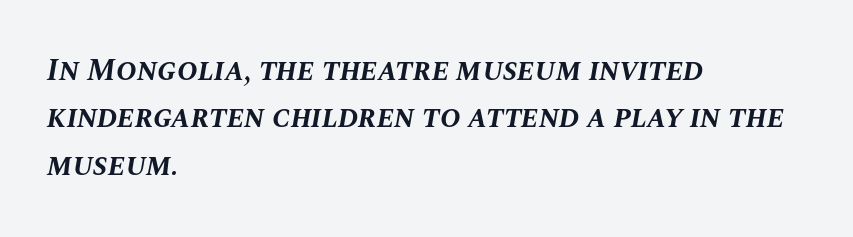
Q: Is the text bold? A: Yes.
Q: Is the text italic (slanted)? A: Yes, it leans right by about 10 degrees.
Q: Is the text underlined? A: No.
Q: How is the paragraph aligned? A: Left-aligned.
Q: Is the spacing between letters normal or unusually wide? A: Normal.
Q: Is the spacing between lines tight, normal or loose? A: Normal.
Q: Width (condensed, normal, or wide)? A: Normal.
Q: Stroke contrast? A: Medium.
Q: x-height? A: Large.
Q: Monospaced? A: No.
